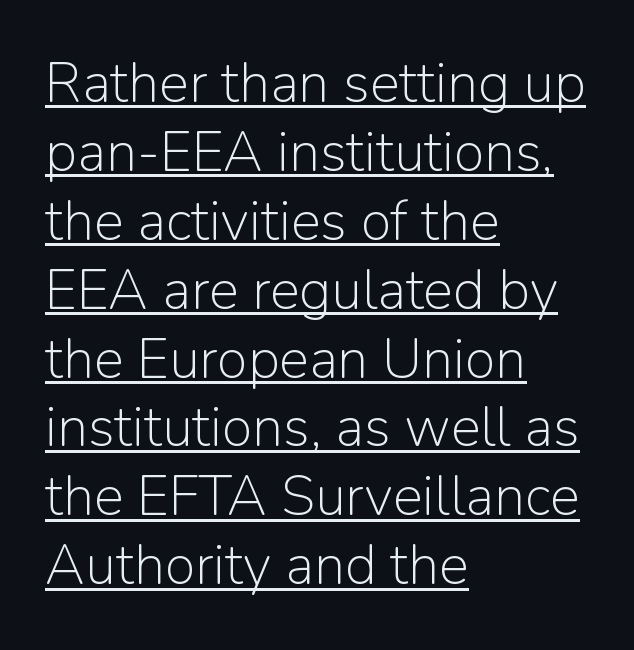
{"serif": "no", "italic": "no", "bold": "no", "weight": "light", "width": "normal", "stroke_contrast": "low", "x_height": "medium", "monospaced": "no", "underline": "yes", "align": "left", "line_spacing_ratio": 1.23, "letter_spacing": "normal", "letter_spacing_em": 0.0, "glyph_px": 56}
